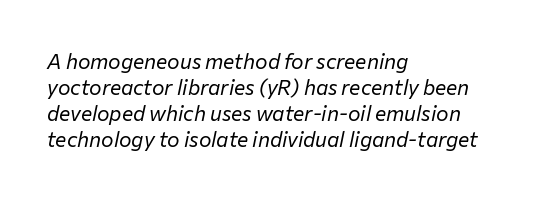
The font's italic variant was chosen for this text. Decoration check: the copy has no underline. The font sits on the lighter half of the weight spectrum, regular included. The ragged edge is on the right, which tells us the setting is flush left. The rendering keeps characters at their native spacing.
